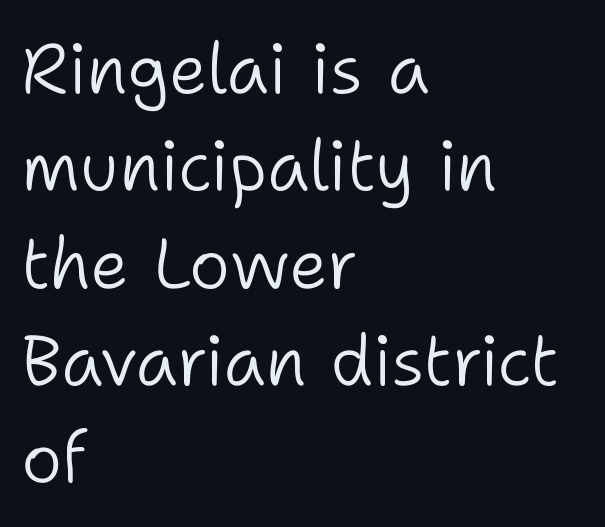
Q: Is the text bold? A: No.
Q: Is the text italic (slanted)? A: No, it is upright.
Q: Is the typeface a serif or a sans-serif typeface? A: Sans-serif.
Q: Is the text underlined? A: No.
Q: How is the paragraph aligned? A: Left-aligned.
Q: Is the spacing between letters normal or unusually wide? A: Normal.
Q: Is the spacing between lines tight, normal or loose? A: Normal.
Q: Width (condensed, normal, or wide)? A: Normal.
Q: Stroke contrast? A: Low.
Q: x-height? A: Medium.
Q: Monospaced? A: No.
